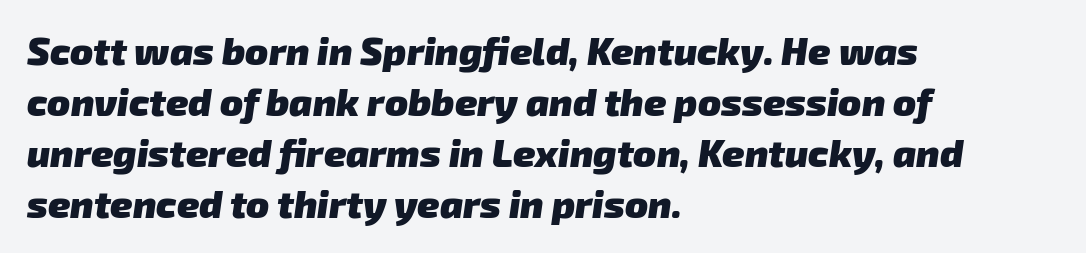
Q: Is the text bold? A: Yes.
Q: Is the typeface a serif or a sans-serif typeface? A: Sans-serif.
Q: Is the text underlined? A: No.
Q: How is the paragraph aligned? A: Left-aligned.
Q: Is the spacing between letters normal or unusually wide? A: Normal.
Q: Is the spacing between lines tight, normal or loose? A: Normal.
Q: Width (condensed, normal, or wide)? A: Normal.
Q: Stroke contrast? A: Low.
Q: x-height? A: Medium.
Q: Monospaced? A: No.
